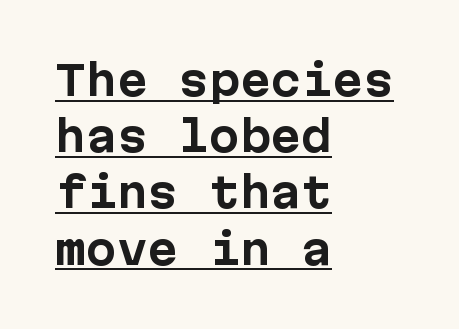
Q: Is the text bold? A: Yes.
Q: Is the text italic (slanted)? A: No, it is upright.
Q: Is the typeface a serif or a sans-serif typeface? A: Sans-serif.
Q: Is the text underlined? A: Yes.
Q: How is the paragraph aligned? A: Left-aligned.
Q: Is the spacing between letters normal or unusually wide? A: Normal.
Q: Is the spacing between lines tight, normal or loose? A: Normal.
Q: Width (condensed, normal, or wide)? A: Normal.
Q: Stroke contrast? A: Low.
Q: x-height? A: Medium.
Q: Monospaced? A: Yes.
